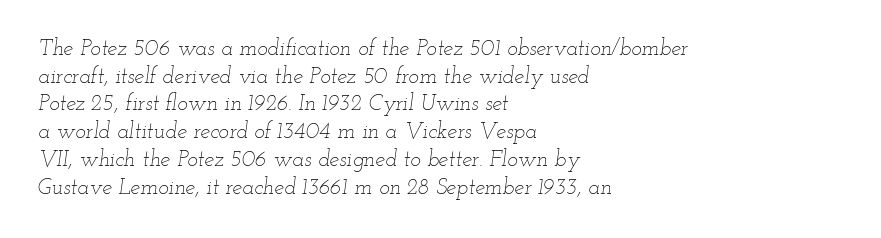
{"italic": "yes", "lean": "right", "slant_degrees": 12, "bold": "no", "underline": "no", "align": "left", "line_spacing": "normal", "line_spacing_ratio": 1.26, "letter_spacing": "normal", "letter_spacing_em": 0.0, "glyph_px": 22}
